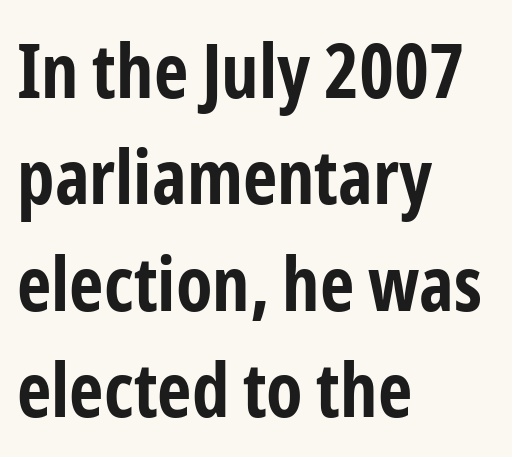
The image shows 75 px bold, condensed sans-serif type, upright; set left-aligned, normal line spacing (1.42x), normal letter spacing, not underlined; low stroke contrast and a medium x-height.
